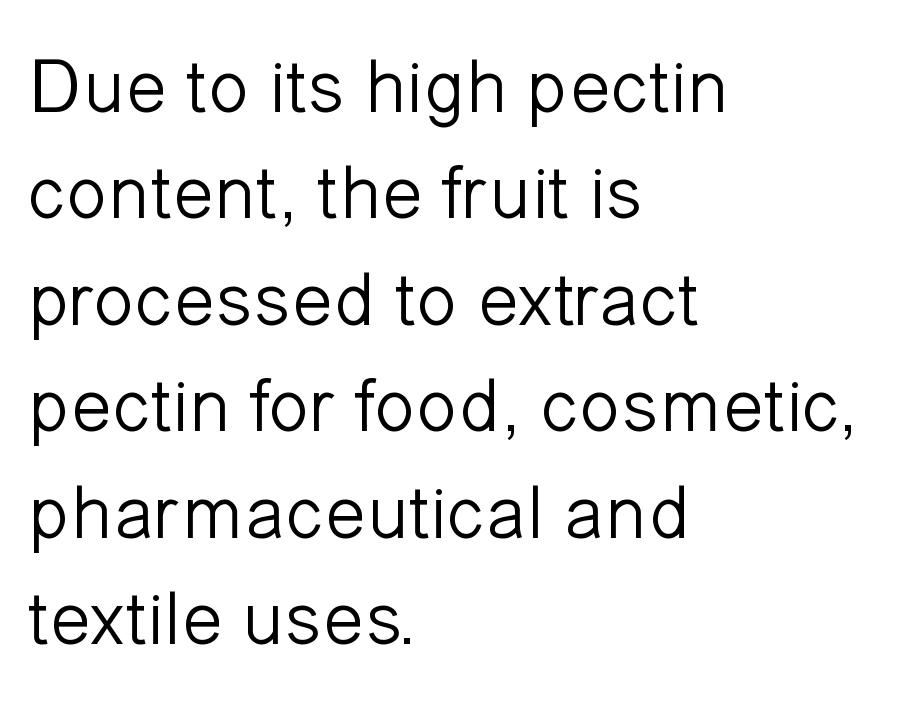
These lines were composed using upright roman letters. The typesetting does not lean heavy: it is not bold. Typographically, this falls in the sans-serif category. Compared with a centered layout, this one pins lines to the left instead. If you measured baseline to baseline, you'd find a middling distance.
